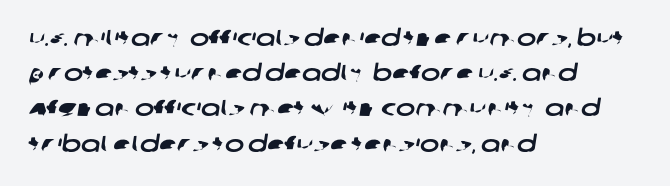
The image shows 23 px text type; set left-aligned, normal line spacing (1.53x), normal letter spacing, not underlined.
